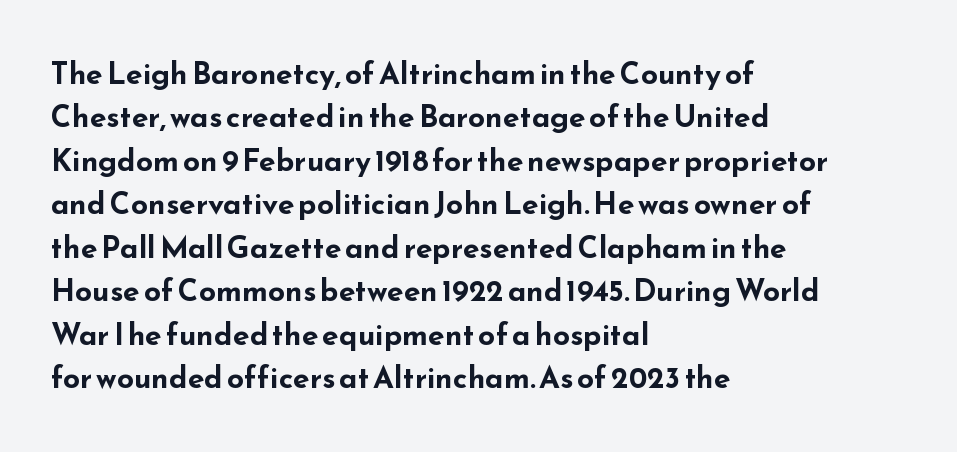
{"serif": "no", "italic": "no", "bold": "yes", "weight": "bold", "width": "wide", "stroke_contrast": "low", "x_height": "small", "monospaced": "no", "underline": "no", "align": "left", "line_spacing": "normal", "line_spacing_ratio": 1.45, "letter_spacing": "normal", "letter_spacing_em": 0.0, "glyph_px": 30}
